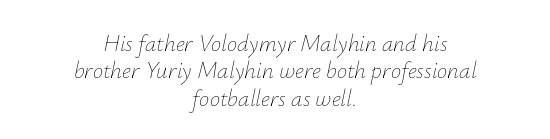
Q: Is the text bold? A: No.
Q: Is the text italic (slanted)? A: Yes, it leans right by about 12 degrees.
Q: Is the text underlined? A: No.
Q: How is the paragraph aligned? A: Centered.
Q: Is the spacing between letters normal or unusually wide? A: Normal.
